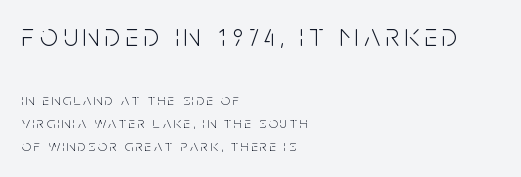
{"serif": "no", "italic": "no", "bold": "no", "weight": "light", "width": "condensed", "stroke_contrast": "low", "x_height": "large", "monospaced": "no", "underline": "no", "align": "left", "line_spacing": "normal", "line_spacing_ratio": 1.43, "larger_block": "first", "size_ratio": 2.0, "glyph_px": 32}
